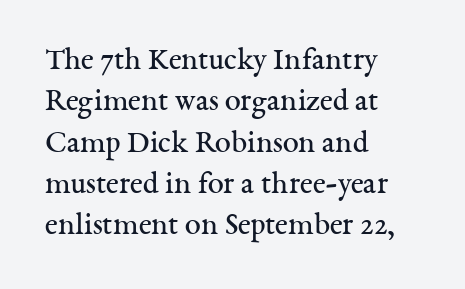
Does the lettering tilt? It doesn't — this is upright. Serifs: yes, visible at the terminals of the letterforms. Words appear dense and cohesive because spacing is normal. You could not count columns in this text — the font is proportionally spaced. These lines stack with their left ends in a neat column.
